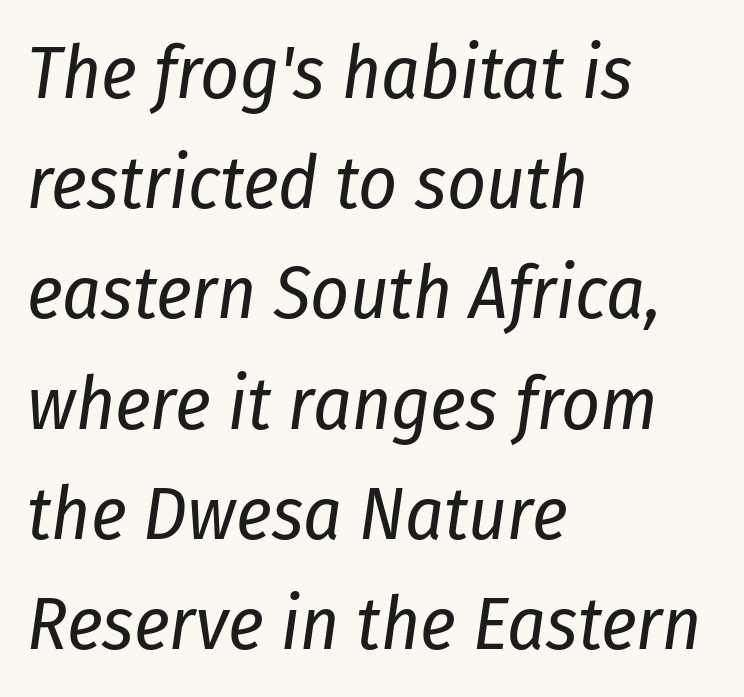
Q: Is the text bold? A: No.
Q: Is the text italic (slanted)? A: Yes, it leans right by about 8 degrees.
Q: Is the text underlined? A: No.
Q: How is the paragraph aligned? A: Left-aligned.
Q: Is the spacing between letters normal or unusually wide? A: Normal.
Q: Is the spacing between lines tight, normal or loose? A: Normal.
Q: Width (condensed, normal, or wide)? A: Condensed.
Q: Stroke contrast? A: Low.
Q: x-height? A: Medium.
Q: Monospaced? A: No.
